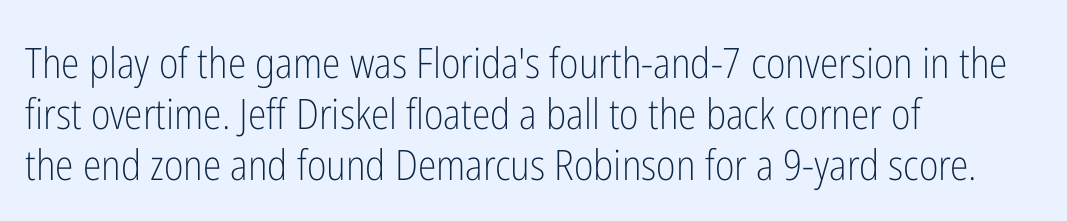
The ragged edge is on the right, which tells us the setting is flush left. The text was rendered using a sans face with plain stroke endings. No italicization has been applied; the sample stays upright. Descender tails drop into unmarked territory. The face used here is rendered with its standard letterfit. You could not count columns in this text — the font is proportionally spaced.
